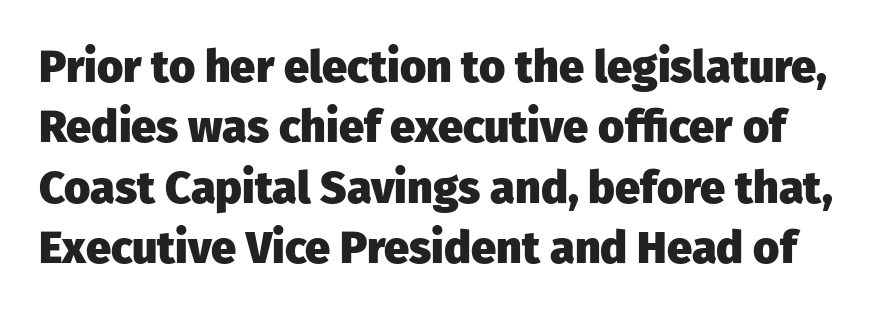
Q: Is the text bold? A: Yes.
Q: Is the text italic (slanted)? A: No, it is upright.
Q: Is the typeface a serif or a sans-serif typeface? A: Sans-serif.
Q: Is the text underlined? A: No.
Q: Is the spacing between letters normal or unusually wide? A: Normal.
Q: Is the spacing between lines tight, normal or loose? A: Normal.
Q: Width (condensed, normal, or wide)? A: Normal.
Q: Stroke contrast? A: Low.
Q: x-height? A: Medium.
Q: Monospaced? A: No.
